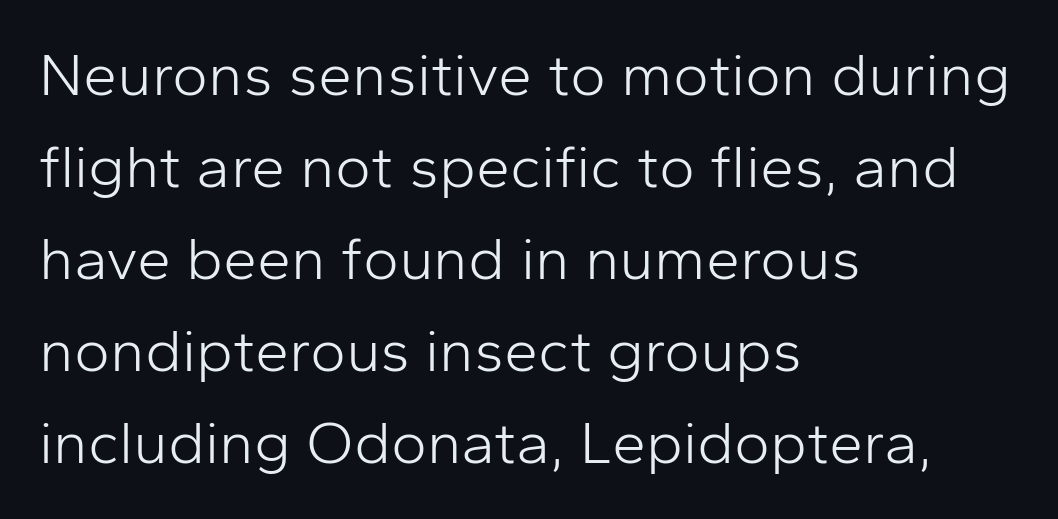
{"serif": "no", "italic": "no", "bold": "no", "weight": "light", "width": "normal", "stroke_contrast": "low", "x_height": "medium", "monospaced": "no", "underline": "no", "align": "left", "line_spacing": "normal", "line_spacing_ratio": 1.51, "letter_spacing": "normal", "letter_spacing_em": 0.0, "glyph_px": 61}
